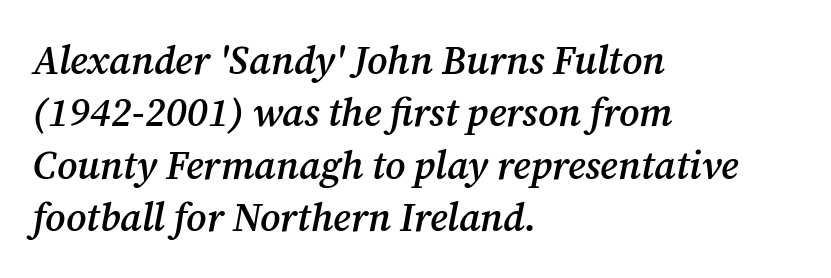
{"serif": "yes", "italic": "yes", "lean": "right", "slant_degrees": 12, "bold": "semi", "weight": "semibold", "width": "normal", "stroke_contrast": "medium", "x_height": "medium", "monospaced": "no", "underline": "no", "align": "left", "line_spacing": "normal", "line_spacing_ratio": 1.34, "letter_spacing": "normal", "letter_spacing_em": 0.0, "glyph_px": 39}
